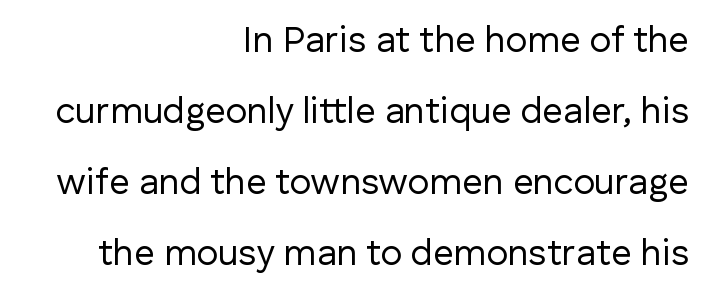
The image shows 36 px regular-weight sans-serif type, upright; set right-aligned, loose line spacing (1.97x), normal letter spacing, not underlined; low stroke contrast and a medium x-height.
